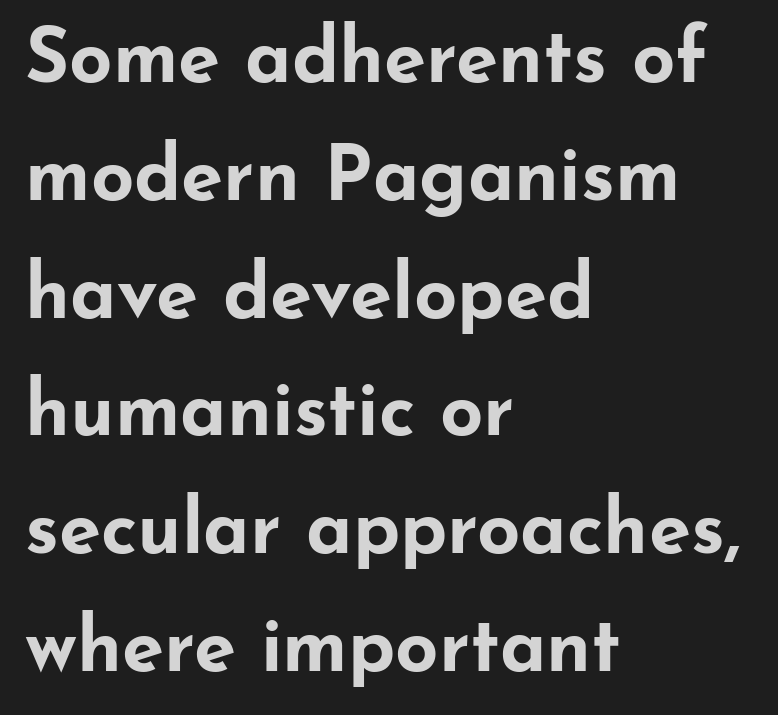
The gap between lines stays unmarked. Teacher's note: observe the even left margin — that is flush-left alignment. The rendering uses a bold face; every stroke is thick and dark. Vertical strokes here are truly vertical. A typesetter would call this proportional, since set widths differ per character.
